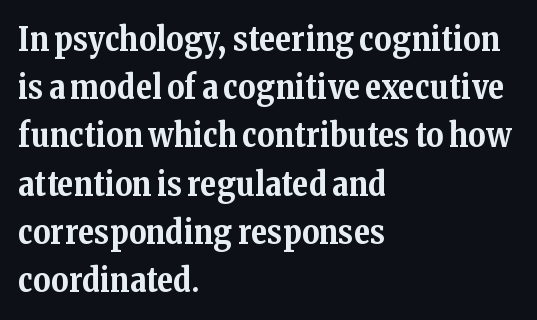
The image shows 33 px bold serif type, upright; set left-aligned, normal line spacing (1.46x), normal letter spacing, not underlined; medium stroke contrast and a medium x-height.
